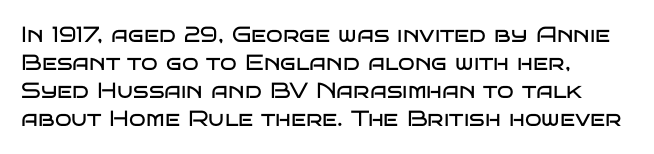
The image shows 22 px text type, upright; set left-aligned, normal line spacing (1.28x), normal letter spacing, not underlined.
